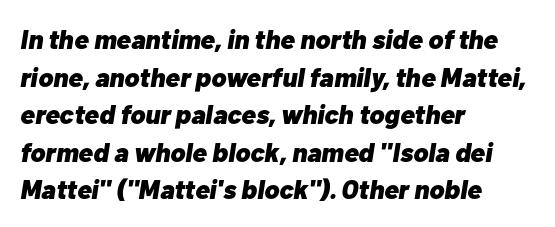
The image shows 27 px bold type, italic (leaning right); set left-aligned, normal line spacing (1.39x), normal letter spacing, not underlined.
